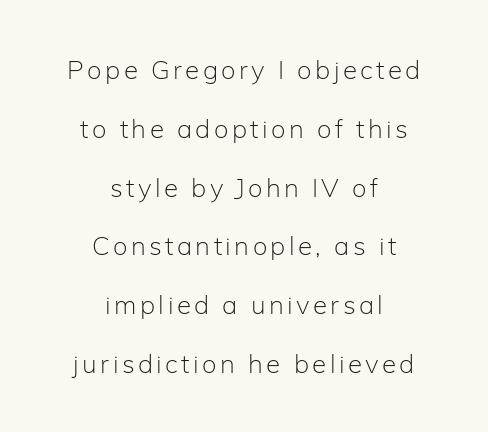
The image shows 26 px text type, upright; set centered, loose line spacing (2.26x), not underlined.
